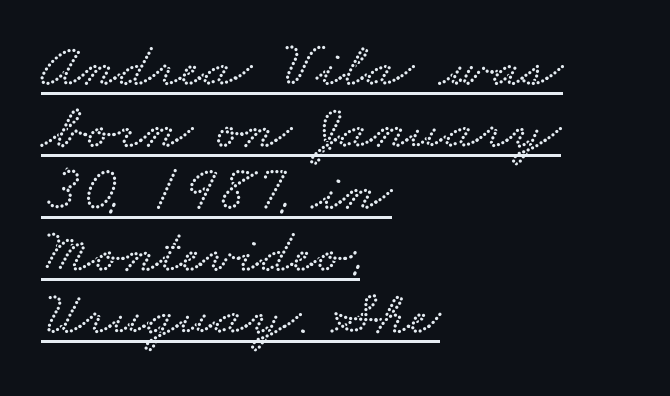
The image shows 64 px wide type; set left-aligned, tight line spacing (0.97x), normal letter spacing, underlined; low stroke contrast and a small x-height.
